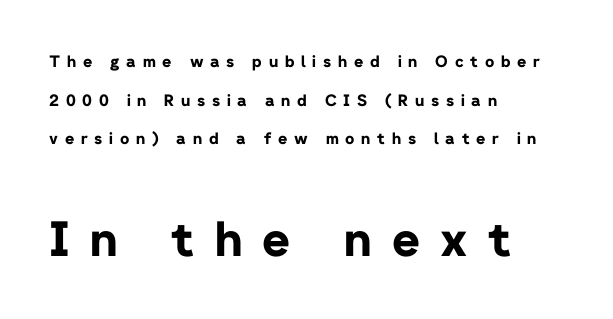
This sample uses a sans-serif face. Tall strokes in this sample are plumb rather than angled. The gap between lines stays unmarked. Every letter is thick-stroked: bold, no question. The passage shown stacks its lines with a broad gap. Spacing between characters has been opened up far beyond the box default.
